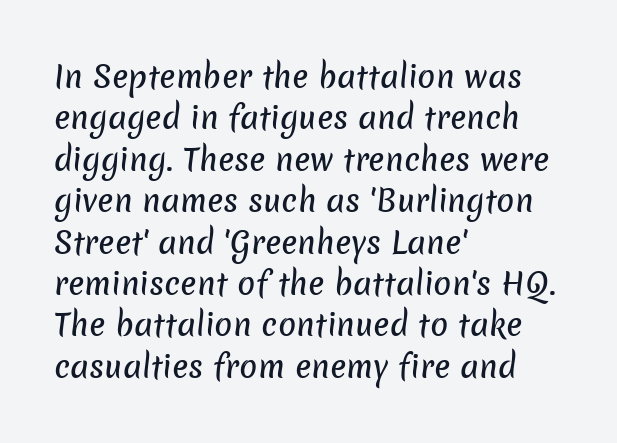
Q: Is the typeface a serif or a sans-serif typeface? A: Sans-serif.
Q: Is the text underlined? A: No.
Q: How is the paragraph aligned? A: Left-aligned.
Q: Is the spacing between letters normal or unusually wide? A: Normal.
Q: Is the spacing between lines tight, normal or loose? A: Normal.
Q: Width (condensed, normal, or wide)? A: Normal.
Q: Stroke contrast? A: Low.
Q: x-height? A: Medium.
Q: Monospaced? A: No.
